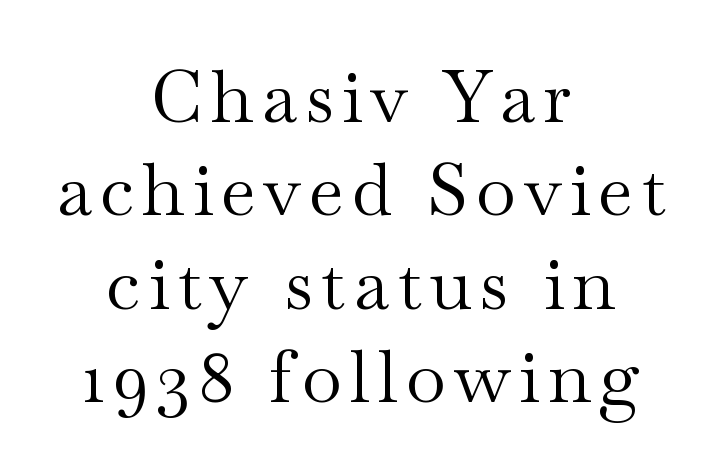
The image shows 73 px regular-weight, wide serif type, upright; set centered, normal line spacing (1.28x), not underlined; medium stroke contrast and a small x-height.
